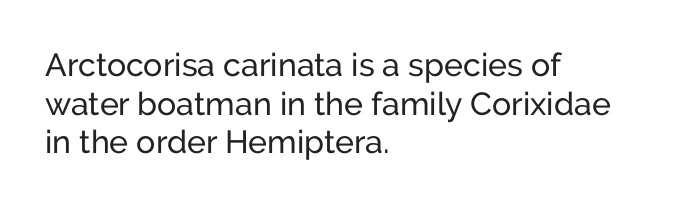
Q: Is the text bold? A: No.
Q: Is the text italic (slanted)? A: No, it is upright.
Q: Is the typeface a serif or a sans-serif typeface? A: Sans-serif.
Q: Is the text underlined? A: No.
Q: How is the paragraph aligned? A: Left-aligned.
Q: Is the spacing between letters normal or unusually wide? A: Normal.
Q: Width (condensed, normal, or wide)? A: Normal.
Q: Stroke contrast? A: Low.
Q: x-height? A: Medium.
Q: Monospaced? A: No.
